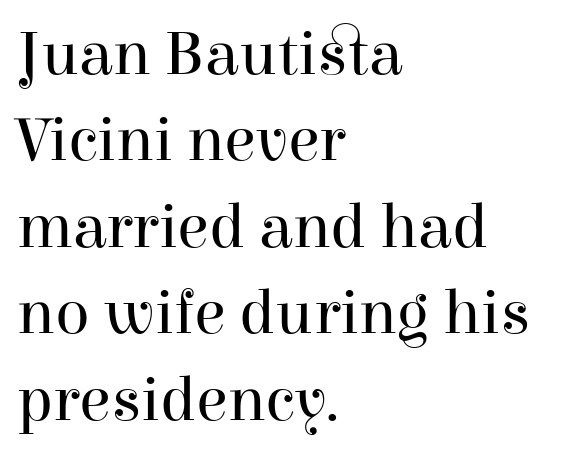
Short note: letters normally spaced. This rendering employs a face with finishing strokes, i.e., a serif. The passage is arranged the way most books set body copy — flush left. Notice how descenders clear the ascenders below comfortably — that's standard leading.
